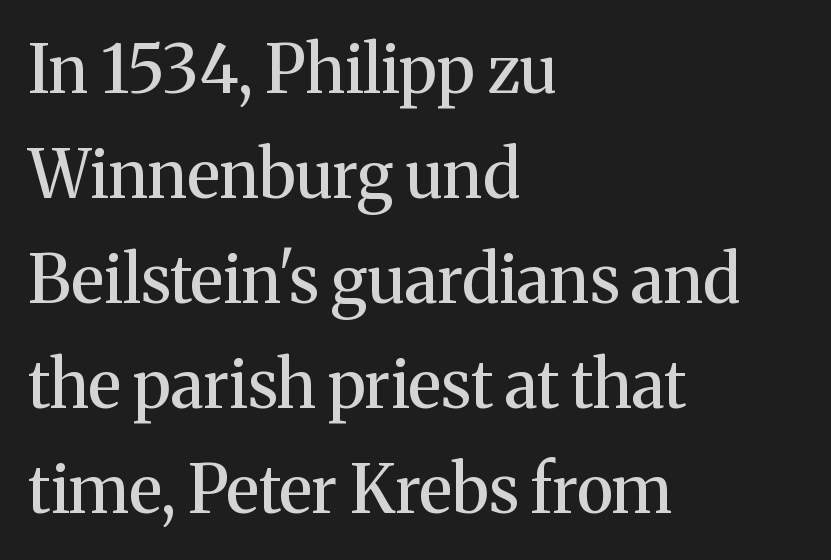
The image shows 66 px serif type, upright; set left-aligned, normal line spacing (1.59x), normal letter spacing, not underlined; medium stroke contrast and a medium x-height.
